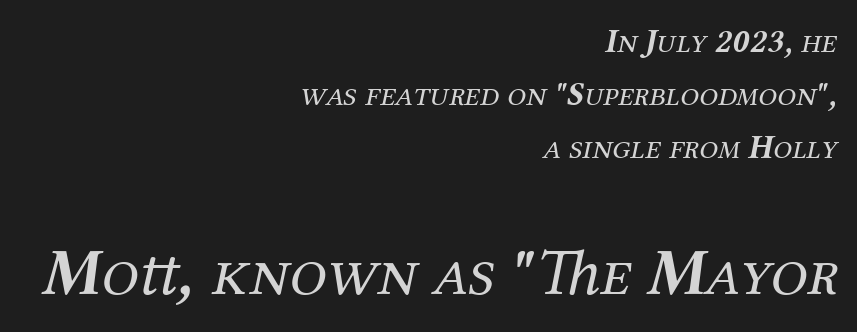
Q: Is the text bold? A: No.
Q: Is the text italic (slanted)? A: Yes, it leans right by about 12 degrees.
Q: Is the typeface a serif or a sans-serif typeface? A: Serif.
Q: Is the text underlined? A: No.
Q: How is the paragraph aligned? A: Right-aligned.
Q: Is the spacing between letters normal or unusually wide? A: Normal.
Q: Is the spacing between lines tight, normal or loose? A: Normal.
Q: Which block of text is set in a larger size, the first (top) or the second (bottom)? A: The second (bottom) one.
Q: Width (condensed, normal, or wide)? A: Normal.
Q: Stroke contrast? A: Medium.
Q: x-height? A: Medium.
Q: Monospaced? A: No.
